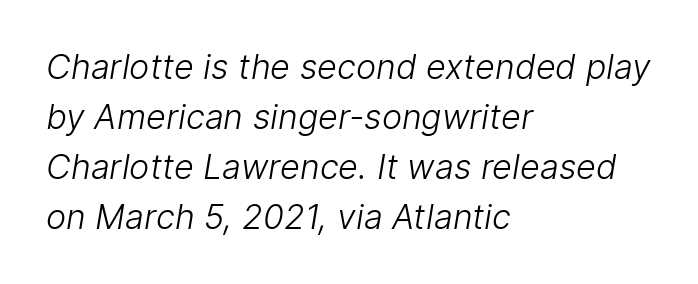
{"serif": "no", "bold": "no", "weight": "light", "width": "normal", "stroke_contrast": "low", "x_height": "medium", "monospaced": "no", "underline": "no", "align": "left", "line_spacing": "normal", "line_spacing_ratio": 1.47, "letter_spacing": "normal", "letter_spacing_em": 0.0, "glyph_px": 34}
